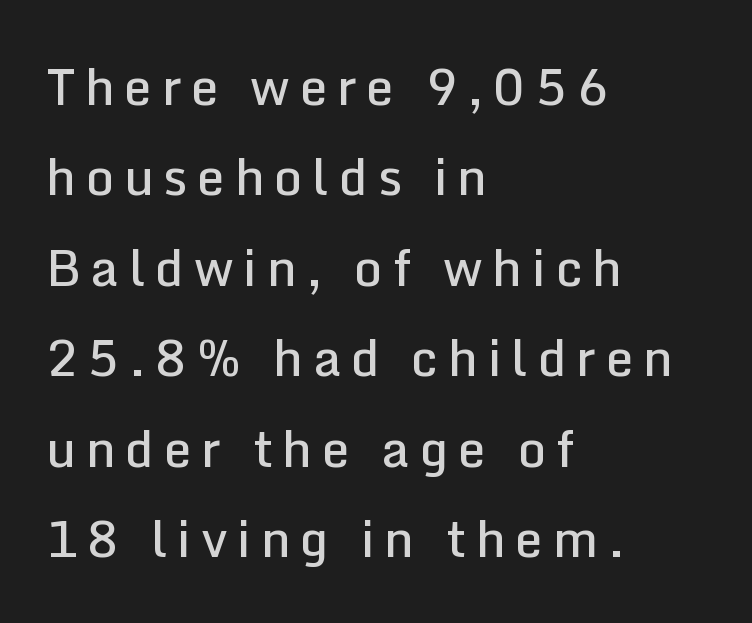
{"serif": "no", "italic": "no", "bold": "semi", "weight": "semibold", "width": "normal", "stroke_contrast": "low", "x_height": "medium", "monospaced": "no", "underline": "no", "align": "left", "line_spacing_ratio": 1.81, "glyph_px": 50}
